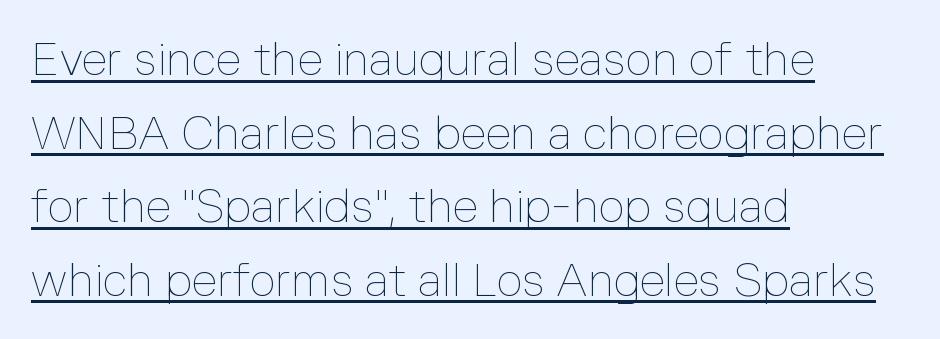
{"italic": "no", "bold": "no", "weight": "thin", "width": "normal", "stroke_contrast": "low", "x_height": "medium", "monospaced": "no", "underline": "yes", "align": "left", "line_spacing": "normal", "line_spacing_ratio": 1.6, "letter_spacing": "normal", "letter_spacing_em": 0.0, "glyph_px": 46}
